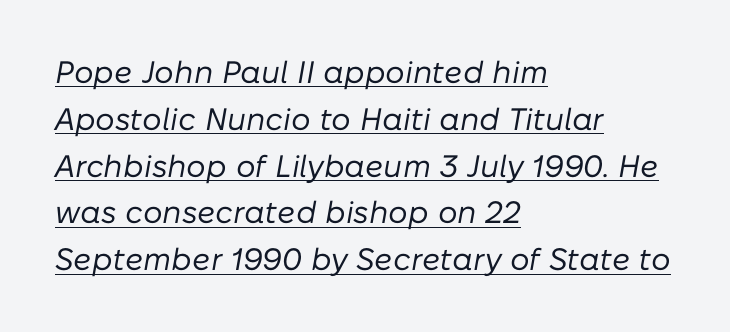
The image shows 31 px regular-weight type, italic (leaning right); set left-aligned, normal line spacing (1.51x), normal letter spacing, underlined; low stroke contrast and a medium x-height.
